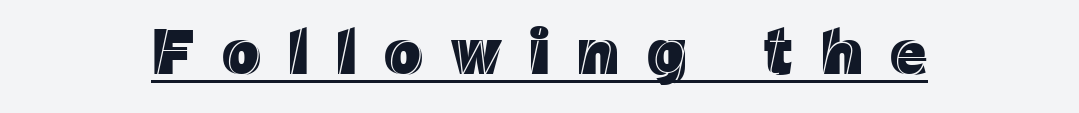
Here the designer chose a conventional face with non-uniform glyph widths. A baseline rule has been typeset under these characters. The type is letterspaced generously, with wide tracking. Rendered with straight, roman letterforms.
